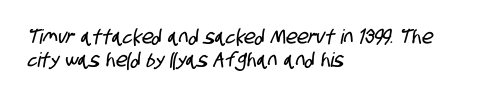
The image shows 20 px text type; set left-aligned, tight line spacing (1.13x), normal letter spacing, not underlined.
